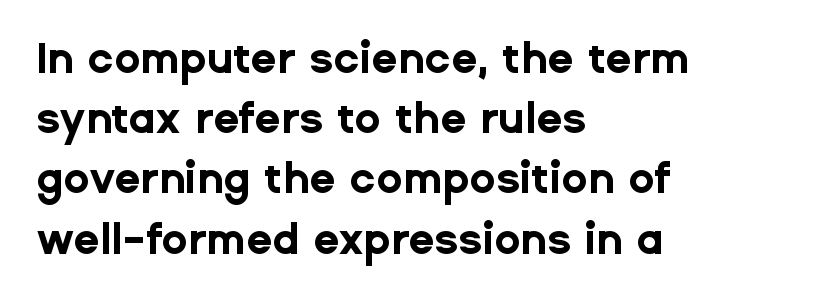
Q: Is the text bold? A: Yes.
Q: Is the text italic (slanted)? A: No, it is upright.
Q: Is the typeface a serif or a sans-serif typeface? A: Sans-serif.
Q: Is the text underlined? A: No.
Q: How is the paragraph aligned? A: Left-aligned.
Q: Is the spacing between letters normal or unusually wide? A: Normal.
Q: Is the spacing between lines tight, normal or loose? A: Normal.
Q: Width (condensed, normal, or wide)? A: Normal.
Q: Stroke contrast? A: Low.
Q: x-height? A: Medium.
Q: Monospaced? A: No.
